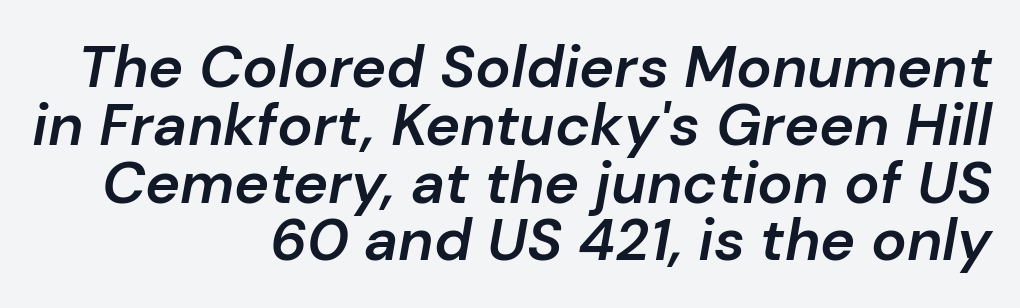
Interline gaps are noticeably narrow in this sample. Underlining? Definitely not there. These lines are rendered in a variable-pitch font. Rendered with sloped, italic letterforms.
